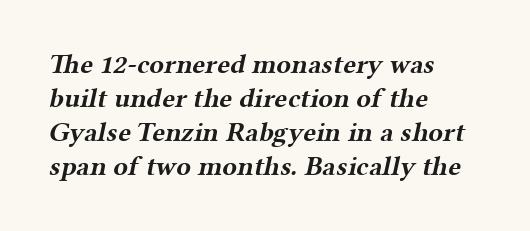
The image shows 27 px bold type; set left-aligned, normal line spacing (1.26x), normal letter spacing, not underlined.
